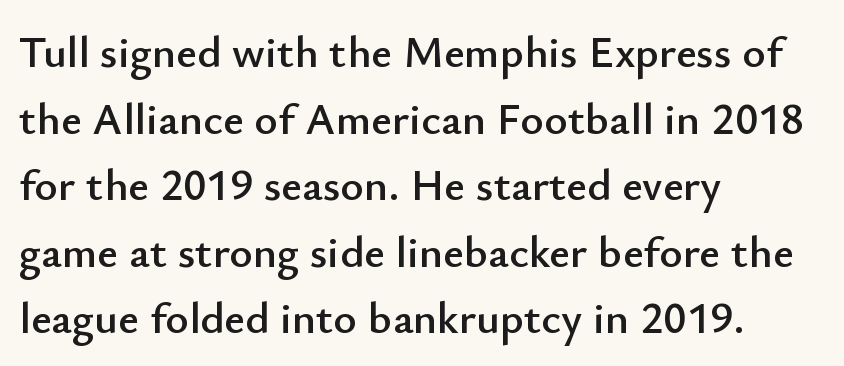
In terms of letterspacing, this is plain default setting. Vertical strokes here are truly vertical. Nobody drew a line under any word here. These lines are rendered in a variable-pitch font. The passage shown is typeset with a sans-serif family. Every row of glyphs begins at an identical x-position on the left.
